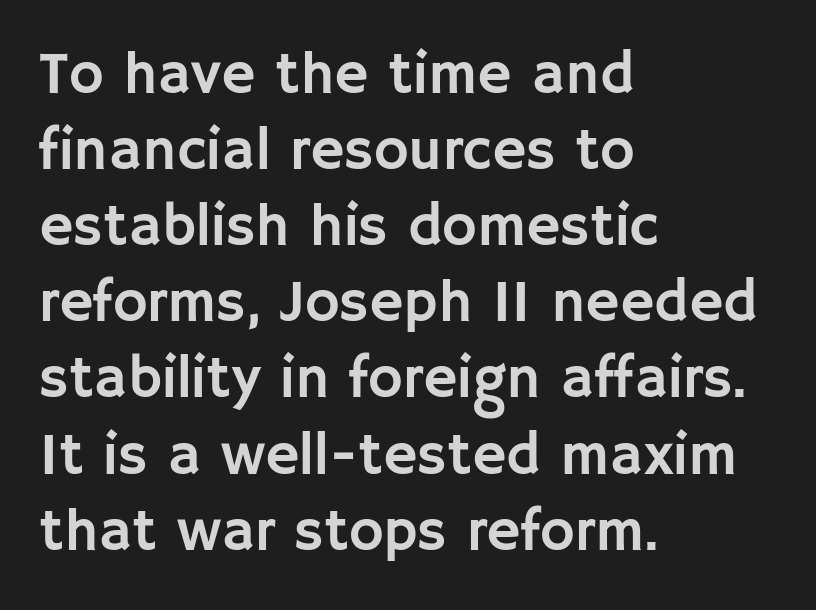
The image shows 59 px sans-serif type, upright; set left-aligned, normal line spacing (1.29x), normal letter spacing, not underlined; low stroke contrast and a large x-height.
